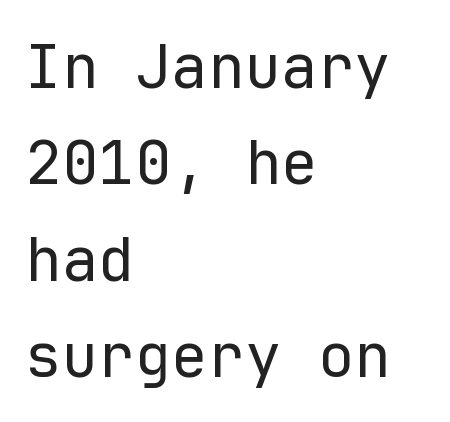
In terms of leading, this rendering sits right in the middle. Nope, not italic — everything's standing straight. The face used here is rendered with its standard letterfit. Unmarked baselines from the first word to the last. Compared with a typical body face, this is equally light or lighter still.
